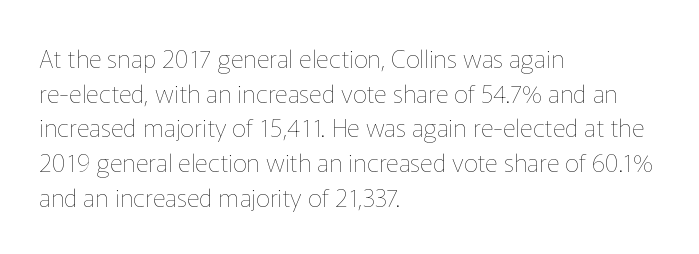
The letters stand straight up with perfectly vertical stems. The typesetter chose a ragged-right arrangement here. What's the leading like? Ordinary, nothing unusual. Nothing unusual about the tracking: characters are spaced as the font intends. Is the stroke heavy? The answer is a plain regular-or-lighter.
